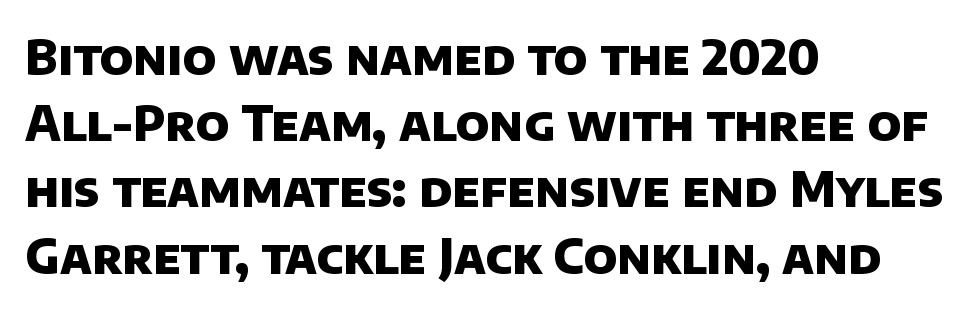
{"serif": "no", "bold": "yes", "weight": "heavy", "width": "normal", "stroke_contrast": "low", "x_height": "large", "monospaced": "no", "underline": "no", "align": "left", "line_spacing": "normal", "line_spacing_ratio": 1.38, "letter_spacing": "normal", "letter_spacing_em": 0.0, "glyph_px": 48}
